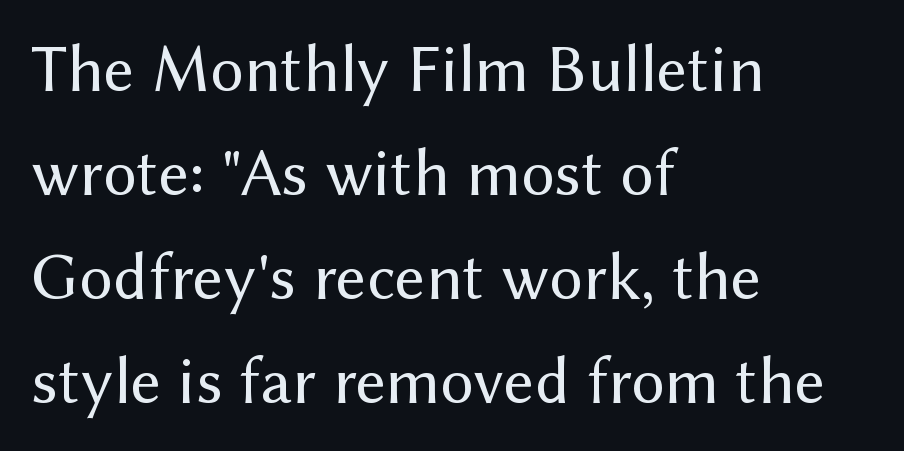
Q: Is the text bold? A: No.
Q: Is the text italic (slanted)? A: No, it is upright.
Q: Is the typeface a serif or a sans-serif typeface? A: Sans-serif.
Q: Is the text underlined? A: No.
Q: How is the paragraph aligned? A: Left-aligned.
Q: Is the spacing between letters normal or unusually wide? A: Normal.
Q: Is the spacing between lines tight, normal or loose? A: Normal.
Q: Width (condensed, normal, or wide)? A: Normal.
Q: Stroke contrast? A: Medium.
Q: x-height? A: Medium.
Q: Monospaced? A: No.
